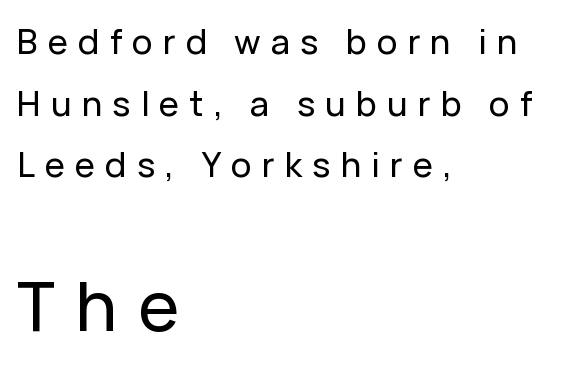
Ordinary non-slanted type is in use. The glyphs in this specimen are sans serif. Alignment: flush left. The rendering inserts visible extra space after every character. Only glyphs here, with clear space below each row.
